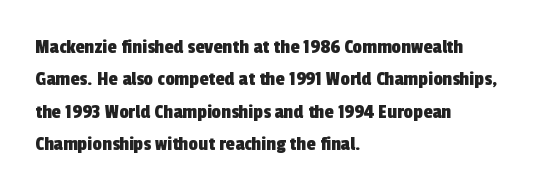
The image shows 21 px text type; set left-aligned, normal line spacing (1.54x), normal letter spacing, not underlined.
